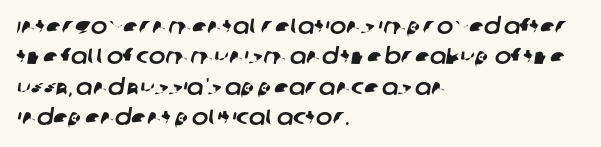
Q: Is the text underlined? A: No.
Q: How is the paragraph aligned? A: Left-aligned.
Q: Is the spacing between letters normal or unusually wide? A: Normal.
Q: Is the spacing between lines tight, normal or loose? A: Normal.
